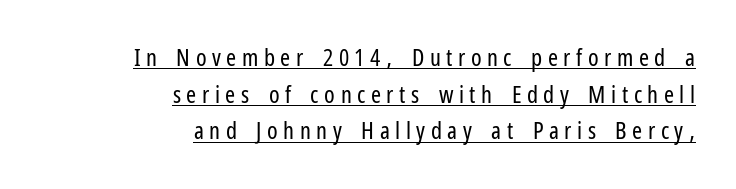
{"italic": "no", "bold": "no", "underline": "yes", "align": "right", "line_spacing": "normal", "line_spacing_ratio": 1.53, "letter_spacing": "wide", "letter_spacing_em": 0.23, "glyph_px": 24}
